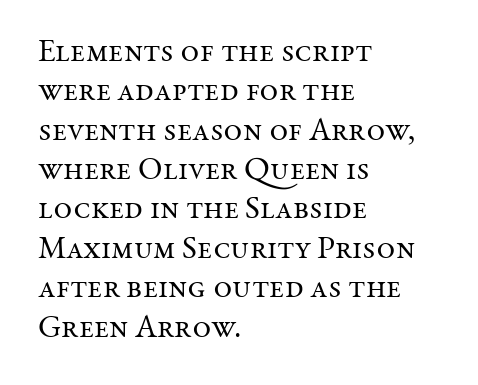
The image shows 32 px regular-weight serif type, upright; set left-aligned, line spacing 1.23x, normal letter spacing, not underlined; medium stroke contrast and a medium x-height.
